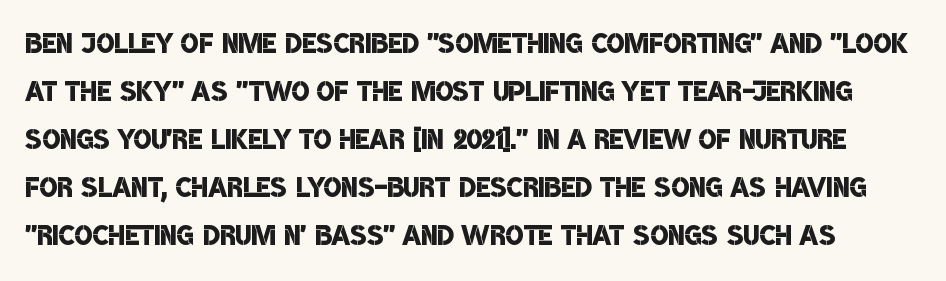
The image shows 38 px semibold, condensed sans-serif type; set normal line spacing (1.26x), normal letter spacing, not underlined; low stroke contrast and a large x-height.
